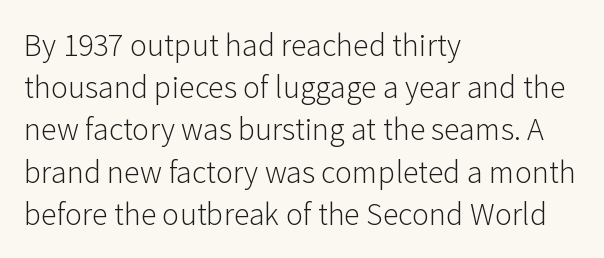
{"serif": "no", "italic": "no", "bold": "no", "weight": "light", "width": "normal", "stroke_contrast": "low", "x_height": "medium", "monospaced": "no", "underline": "no", "align": "left", "line_spacing": "normal", "line_spacing_ratio": 1.32, "letter_spacing": "normal", "letter_spacing_em": 0.0, "glyph_px": 32}
